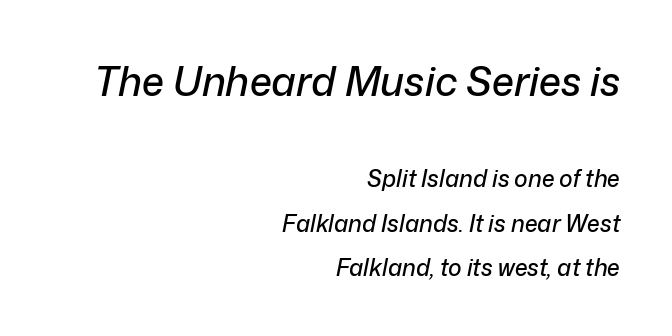
These lines are rendered in a variable-pitch font. Interline gaps are noticeably wide in this sample. The type is set solid horizontally, with unmodified tracking. The passage is arranged like a letterhead date or caption credit — flush right. Between these two stacked blocks, the higher one wins on size. The face used here has a pronounced slope to its letters.
